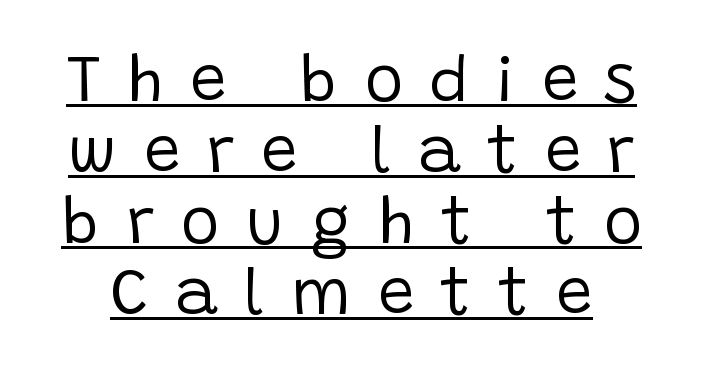
Spacing verdict: proportional, widths tailored to each character. A light-to-regular cut is what we see here. The passage shown is underscored from start to finish. The gaps between neighbouring characters are conspicuously large. In terms of posture, this sample is upright. Check where the strokes stop: nothing finishes them off — pure sans.
